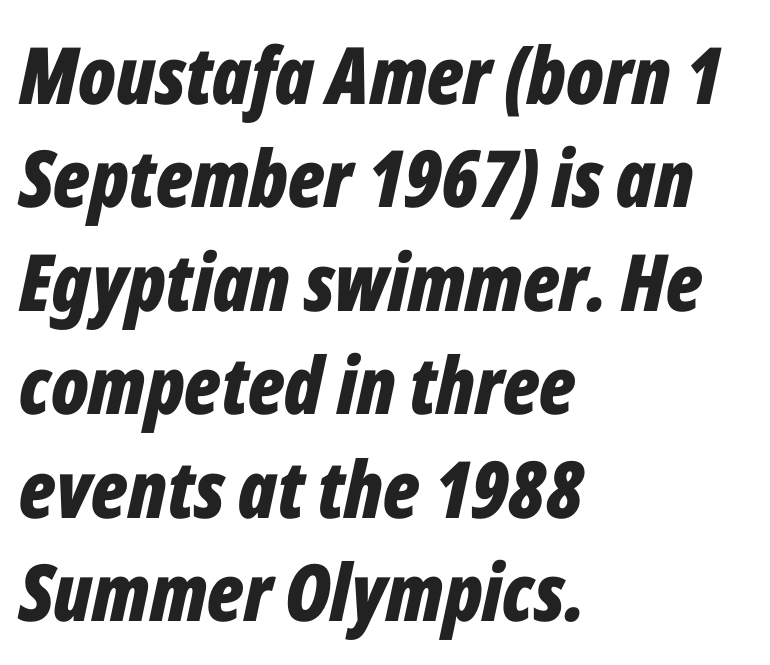
This sample has the flowing, uneven cadence of proportional lettering. Normally led — the rows are evenly, conventionally spaced. Teacher's note: observe the even left margin — that is flush-left alignment. Looking at the ascenders, they clearly lean. Compared with an ordinary text face, these strokes are far heavier — a full bold.
